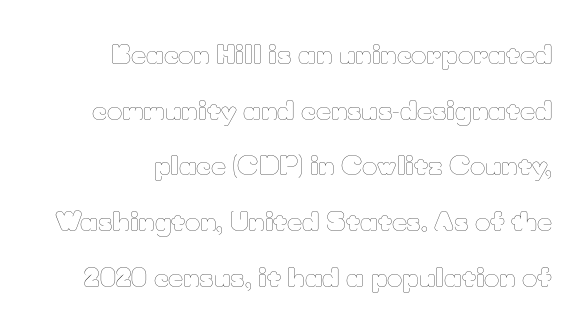
{"italic": "no", "bold": "no", "underline": "no", "align": "right", "line_spacing": "loose", "line_spacing_ratio": 2.14, "letter_spacing": "normal", "letter_spacing_em": 0.0, "glyph_px": 26}
